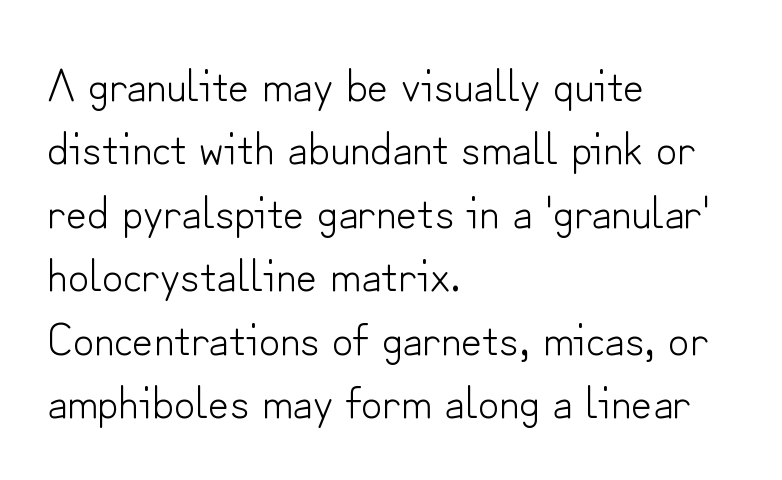
The type sits square on the baseline with zero lean. A typesetter would label this face a sans. Short and long lines alike share a common starting point at left. Counters stay open thanks to moderate or lighter strokes. Is the letter spacing exaggerated? No — it looks like the ordinary default.
